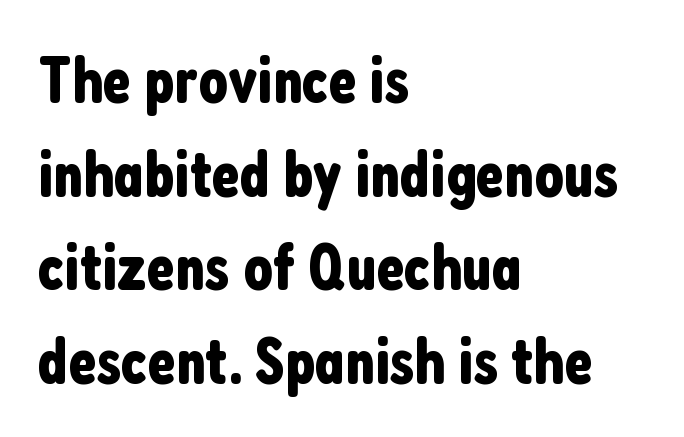
Q: Is the text italic (slanted)? A: No, it is upright.
Q: Is the typeface a serif or a sans-serif typeface? A: Sans-serif.
Q: Is the text underlined? A: No.
Q: How is the paragraph aligned? A: Left-aligned.
Q: Is the spacing between letters normal or unusually wide? A: Normal.
Q: Is the spacing between lines tight, normal or loose? A: Normal.
Q: Width (condensed, normal, or wide)? A: Condensed.
Q: Stroke contrast? A: Low.
Q: x-height? A: Medium.
Q: Monospaced? A: No.
